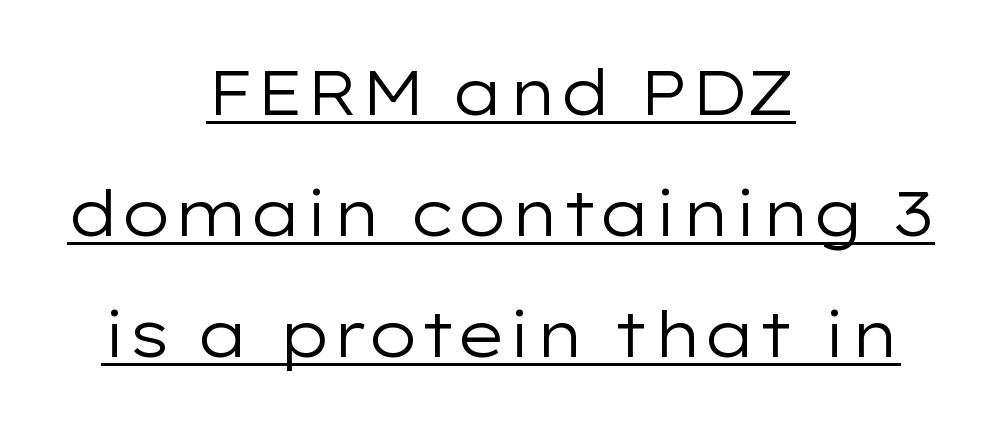
Compared with typical paragraphs, the rows here are farther apart. The font is comparable to plain body text, perhaps lighter. Is this a fixed-width face? No — the glyphs have proportional, varying widths. The axis of the letterforms is exactly vertical.
